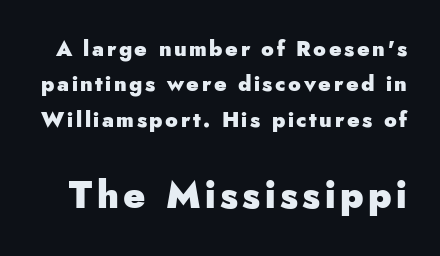
{"serif": "no", "italic": "no", "bold": "yes", "weight": "heavy", "width": "normal", "stroke_contrast": "low", "x_height": "small", "monospaced": "no", "underline": "no", "line_spacing": "normal", "line_spacing_ratio": 1.68, "larger_block": "second", "size_ratio": 1.76, "glyph_px": 37}
